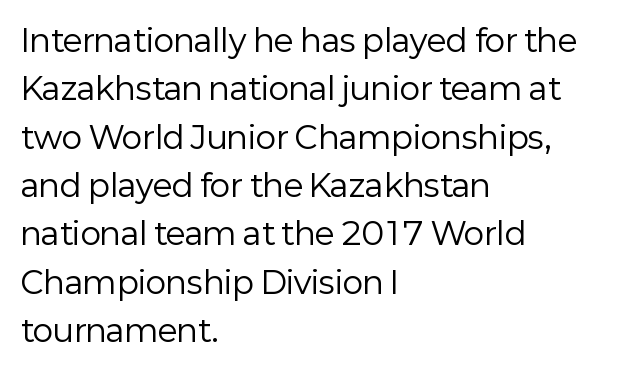
{"serif": "no", "italic": "no", "bold": "no", "weight": "regular", "width": "normal", "stroke_contrast": "low", "x_height": "medium", "monospaced": "no", "underline": "no", "align": "left", "line_spacing": "normal", "line_spacing_ratio": 1.56, "letter_spacing": "normal", "letter_spacing_em": 0.0, "glyph_px": 31}
